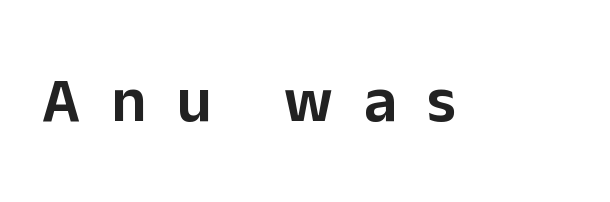
The image shows 63 px sans-serif type, upright; set unusually wide letter spacing (+0.49 em), not underlined; low stroke contrast and a medium x-height.
